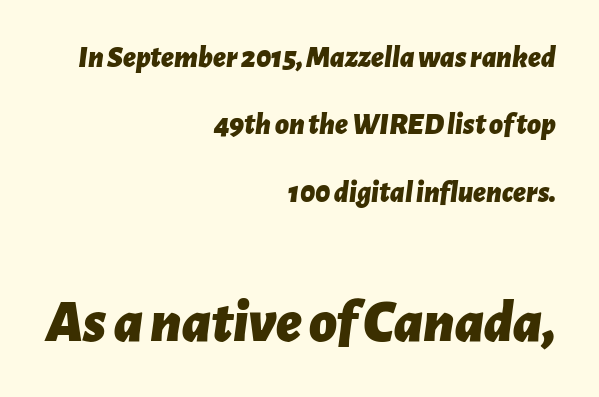
{"italic": "yes", "lean": "right", "slant_degrees": 7, "bold": "yes", "weight": "bold", "width": "normal", "stroke_contrast": "low", "x_height": "medium", "monospaced": "no", "underline": "no", "align": "right", "line_spacing": "loose", "line_spacing_ratio": 2.25, "letter_spacing": "normal", "letter_spacing_em": 0.0, "larger_block": "second", "size_ratio": 2.0, "glyph_px": 60}
